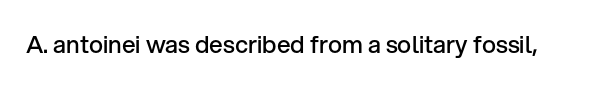
Q: Is the text bold? A: Semi-bold.
Q: Is the text italic (slanted)? A: No, it is upright.
Q: Is the text underlined? A: No.
Q: Is the spacing between letters normal or unusually wide? A: Normal.
